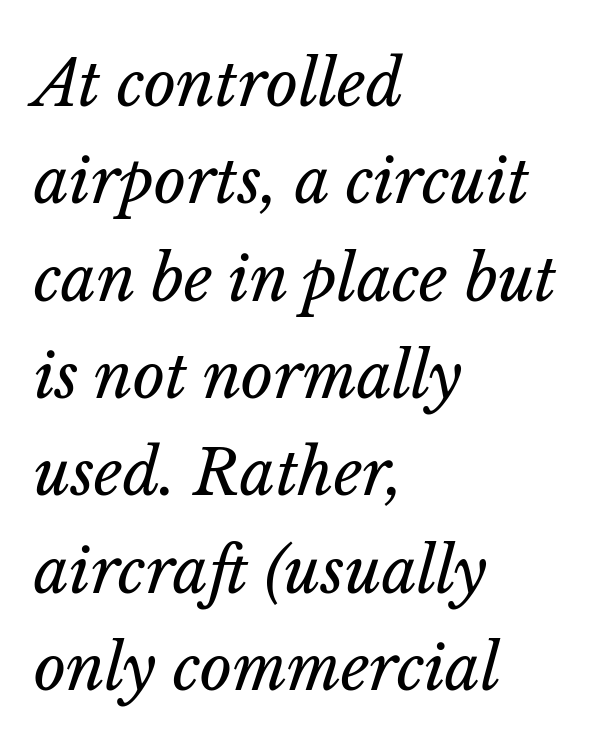
The image shows 62 px regular-weight type, italic (leaning right); set left-aligned, normal line spacing (1.57x), normal letter spacing, not underlined; low stroke contrast and a medium x-height.
